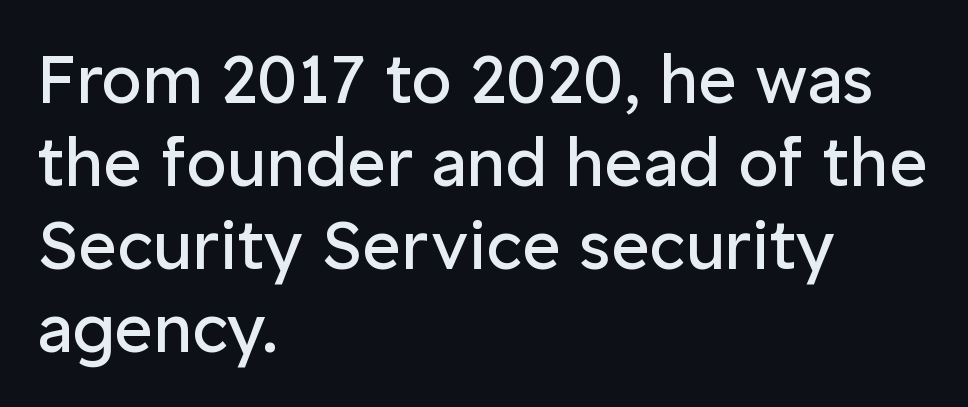
If you measured baseline to baseline, you'd find a middling distance. A classic flush-left, rag-right setting is used for this passage. Glyph-to-glyph distance matches everyday printed text. The specimen reads as upright at a glance. Grotesque or geometric, the face here clearly has no serifs. These lines are rendered in a variable-pitch font.
